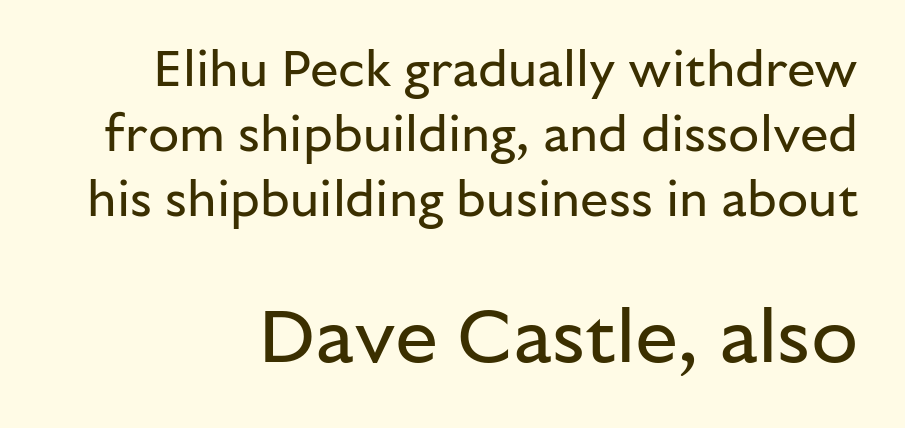
Q: Is the text bold? A: No.
Q: Is the text italic (slanted)? A: No, it is upright.
Q: Is the typeface a serif or a sans-serif typeface? A: Sans-serif.
Q: Is the text underlined? A: No.
Q: How is the paragraph aligned? A: Right-aligned.
Q: Is the spacing between letters normal or unusually wide? A: Normal.
Q: Is the spacing between lines tight, normal or loose? A: Normal.
Q: Which block of text is set in a larger size, the first (top) or the second (bottom)? A: The second (bottom) one.
Q: Width (condensed, normal, or wide)? A: Normal.
Q: Stroke contrast? A: Low.
Q: x-height? A: Medium.
Q: Monospaced? A: No.
